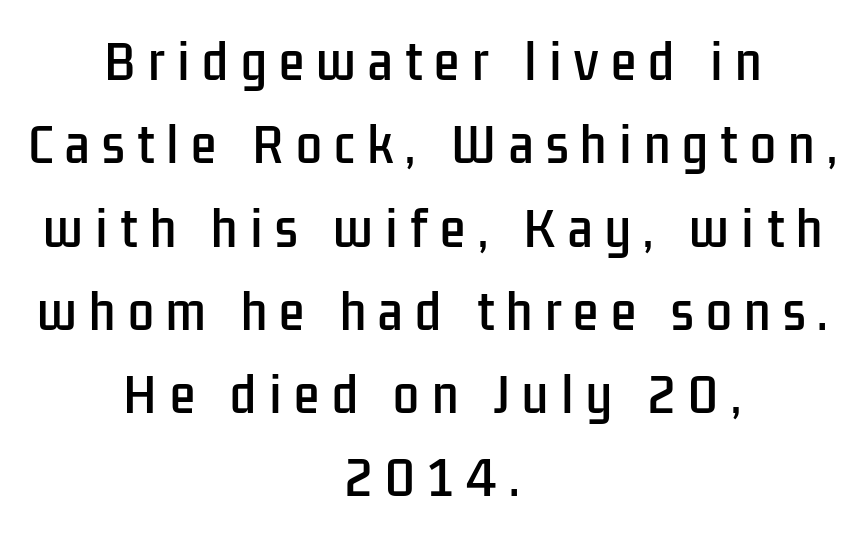
Q: Is the text italic (slanted)? A: No, it is upright.
Q: Is the typeface a serif or a sans-serif typeface? A: Sans-serif.
Q: Is the text underlined? A: No.
Q: How is the paragraph aligned? A: Centered.
Q: Is the spacing between letters normal or unusually wide? A: Unusually wide.
Q: Width (condensed, normal, or wide)? A: Condensed.
Q: Stroke contrast? A: Low.
Q: x-height? A: Medium.
Q: Monospaced? A: No.
